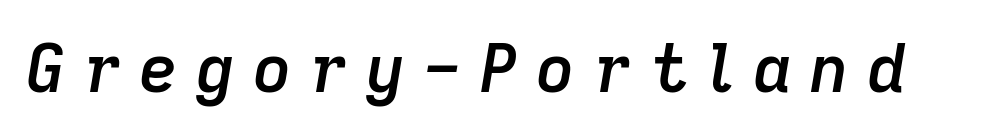
The image shows 67 px semibold type, italic (leaning right); set unusually wide letter spacing (+0.27 em), not underlined; low stroke contrast and a medium x-height.
